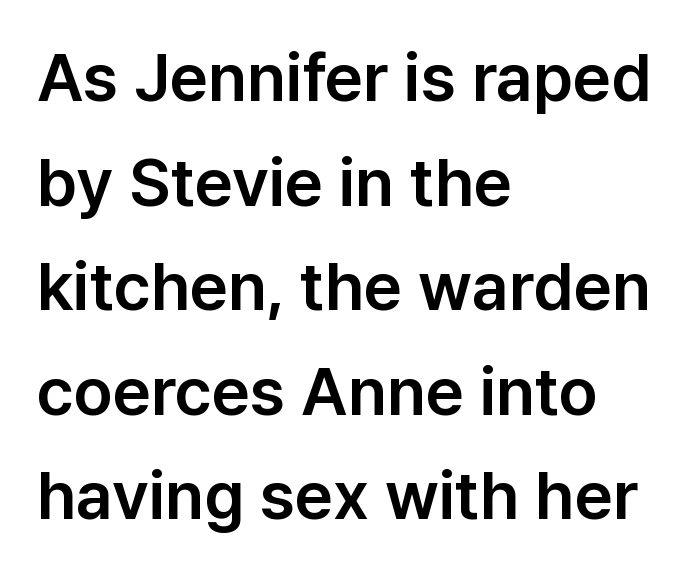
{"serif": "no", "italic": "no", "width": "normal", "stroke_contrast": "low", "x_height": "medium", "monospaced": "no", "underline": "no", "align": "left", "line_spacing": "normal", "line_spacing_ratio": 1.56, "letter_spacing": "normal", "letter_spacing_em": 0.0, "glyph_px": 67}
